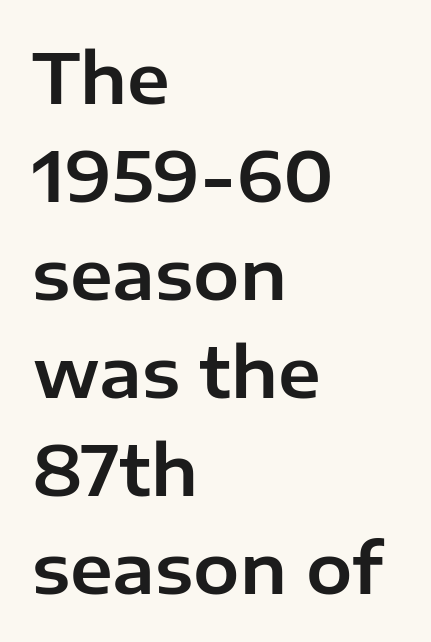
Q: Is the text italic (slanted)? A: No, it is upright.
Q: Is the typeface a serif or a sans-serif typeface? A: Sans-serif.
Q: Is the text underlined? A: No.
Q: How is the paragraph aligned? A: Left-aligned.
Q: Is the spacing between letters normal or unusually wide? A: Normal.
Q: Is the spacing between lines tight, normal or loose? A: Normal.
Q: Width (condensed, normal, or wide)? A: Normal.
Q: Stroke contrast? A: Low.
Q: x-height? A: Medium.
Q: Monospaced? A: No.
